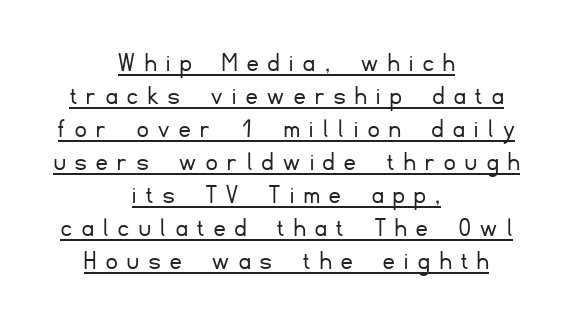
Q: Is the text bold? A: No.
Q: Is the text italic (slanted)? A: No, it is upright.
Q: Is the typeface a serif or a sans-serif typeface? A: Sans-serif.
Q: Is the text underlined? A: Yes.
Q: How is the paragraph aligned? A: Centered.
Q: Is the spacing between letters normal or unusually wide? A: Unusually wide.
Q: Width (condensed, normal, or wide)? A: Normal.
Q: Stroke contrast? A: Low.
Q: x-height? A: Small.
Q: Monospaced? A: No.
